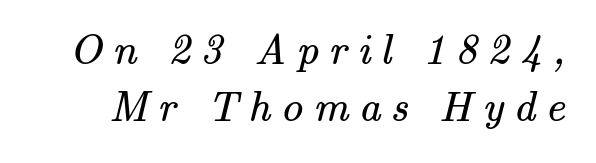
The image shows 43 px regular-weight serif type; set normal line spacing (1.32x), unusually wide letter spacing (+0.24 em), not underlined; medium stroke contrast and a small x-height.
